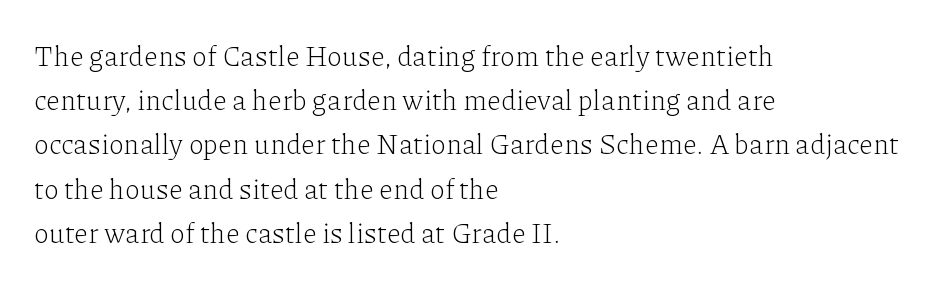
The image shows 28 px light serif type, upright; set left-aligned, normal line spacing (1.58x), normal letter spacing, not underlined; low stroke contrast and a medium x-height.
